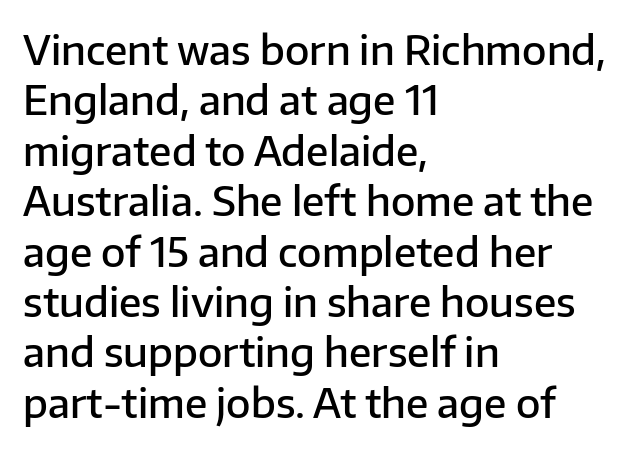
Q: Is the text bold? A: Semi-bold.
Q: Is the text italic (slanted)? A: No, it is upright.
Q: Is the typeface a serif or a sans-serif typeface? A: Sans-serif.
Q: Is the text underlined? A: No.
Q: How is the paragraph aligned? A: Left-aligned.
Q: Is the spacing between letters normal or unusually wide? A: Normal.
Q: Is the spacing between lines tight, normal or loose? A: Normal.
Q: Width (condensed, normal, or wide)? A: Normal.
Q: Stroke contrast? A: Low.
Q: x-height? A: Medium.
Q: Monospaced? A: No.
